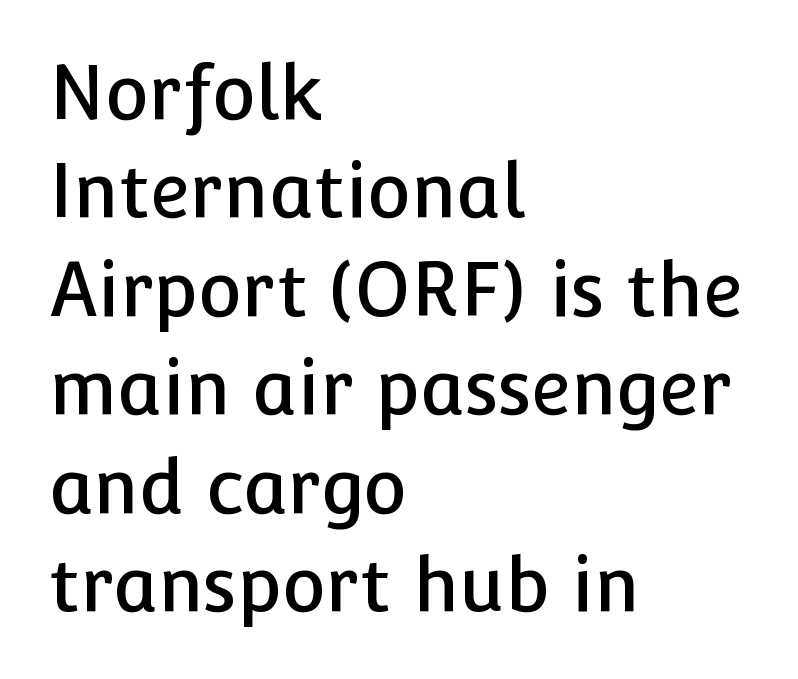
Q: Is the text italic (slanted)? A: No, it is upright.
Q: Is the typeface a serif or a sans-serif typeface? A: Sans-serif.
Q: Is the text underlined? A: No.
Q: How is the paragraph aligned? A: Left-aligned.
Q: Is the spacing between letters normal or unusually wide? A: Normal.
Q: Is the spacing between lines tight, normal or loose? A: Normal.
Q: Width (condensed, normal, or wide)? A: Normal.
Q: Stroke contrast? A: Low.
Q: x-height? A: Medium.
Q: Monospaced? A: No.
